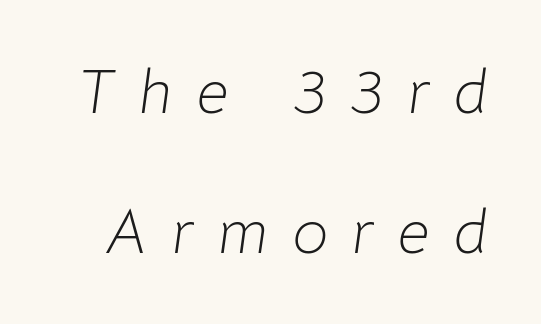
Is the type heavy? It reads as light-to-regular instead. The typography opts for an oblique posture over an upright one. Letter spacing: wide. Each letter keeps its own natural width here, so spacing adapts to shape. This rendering features lettering with no underline. A typesetter would call this leading open, well beyond the default.
